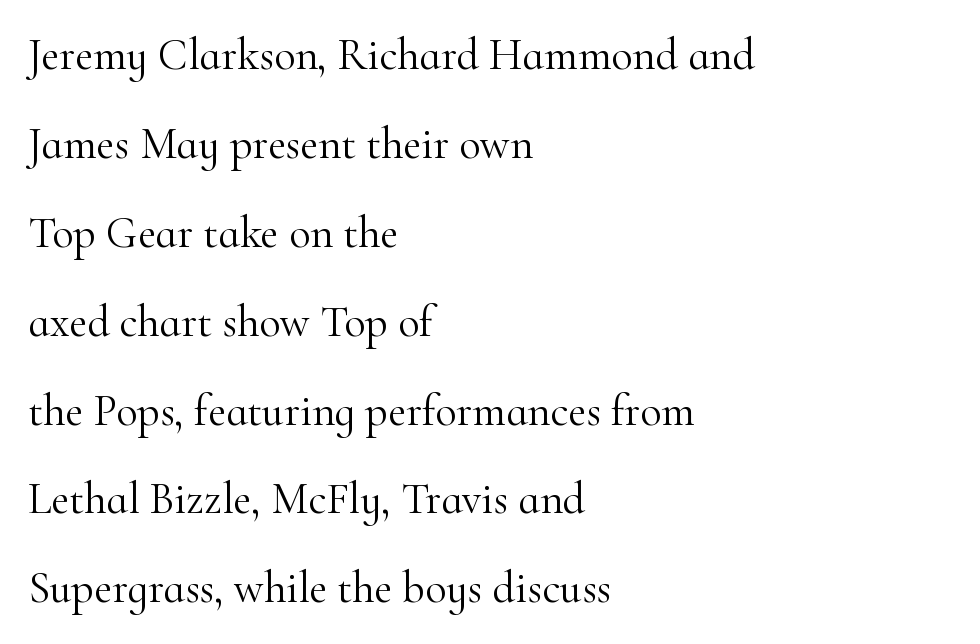
The image shows 44 px light serif type, upright; set left-aligned, loose line spacing (2.02x), normal letter spacing, not underlined; high stroke contrast and a small x-height.
